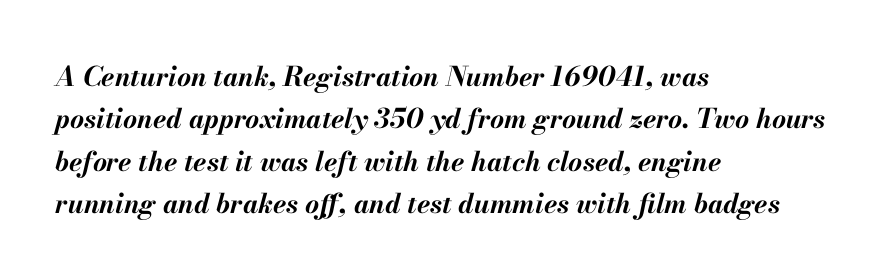
{"italic": "yes", "lean": "right", "slant_degrees": 13, "bold": "yes", "underline": "no", "align": "left", "line_spacing": "normal", "line_spacing_ratio": 1.57, "letter_spacing": "normal", "letter_spacing_em": 0.0, "glyph_px": 27}
